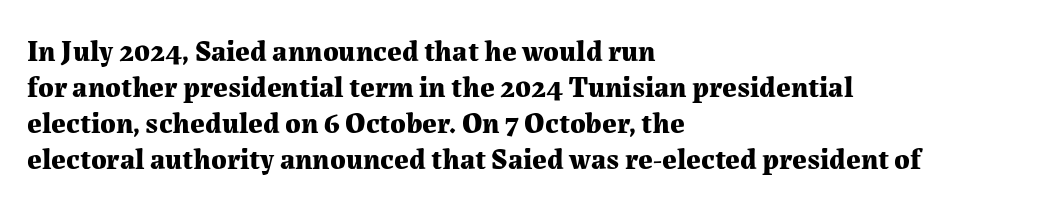
These lines keep a tight, regular rhythm from letter to letter. Heavy, bold letterforms. Rule under the text: the space is simply empty. No italicization has been applied; the sample stays upright.
